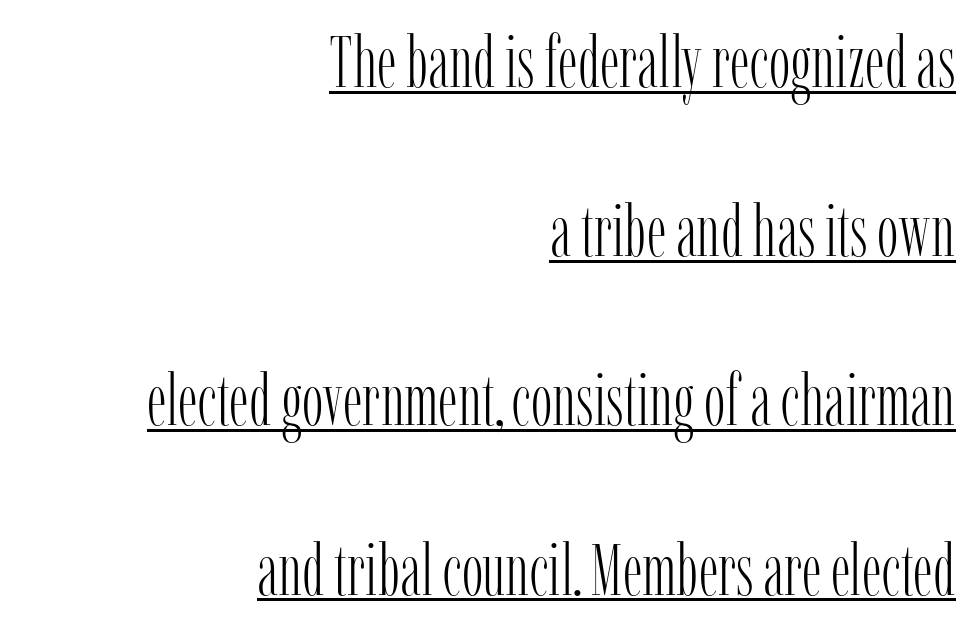
{"serif": "yes", "italic": "no", "bold": "no", "weight": "light", "width": "condensed", "stroke_contrast": "low", "x_height": "medium", "monospaced": "no", "underline": "yes", "align": "right", "line_spacing": "loose", "line_spacing_ratio": 2.35, "letter_spacing": "normal", "letter_spacing_em": 0.0, "glyph_px": 72}
